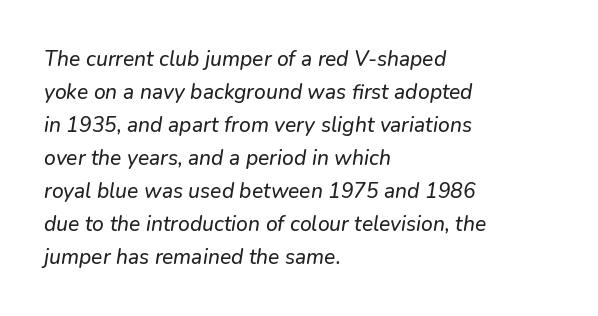
Q: Is the text italic (slanted)? A: Yes, it leans right by about 9 degrees.
Q: Is the text underlined? A: No.
Q: How is the paragraph aligned? A: Left-aligned.
Q: Is the spacing between letters normal or unusually wide? A: Normal.
Q: Is the spacing between lines tight, normal or loose? A: Normal.
